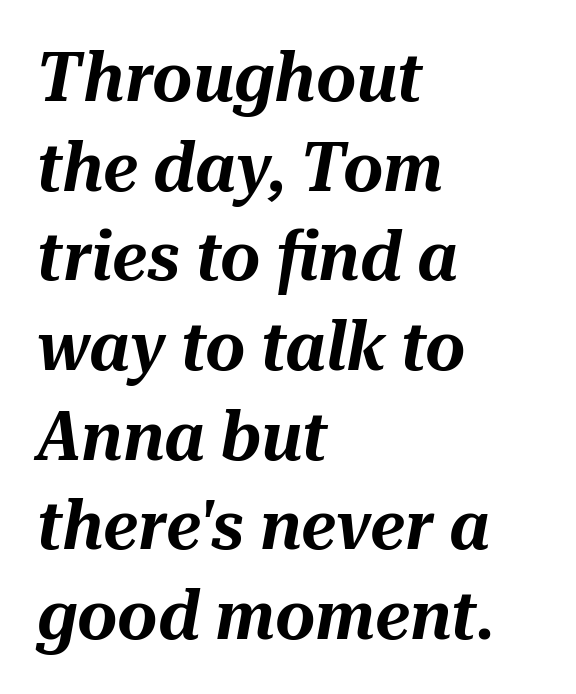
{"italic": "yes", "lean": "right", "slant_degrees": 10, "width": "normal", "stroke_contrast": "medium", "x_height": "medium", "monospaced": "no", "underline": "no", "align": "left", "line_spacing": "normal", "line_spacing_ratio": 1.3, "letter_spacing": "normal", "letter_spacing_em": 0.0, "glyph_px": 69}
